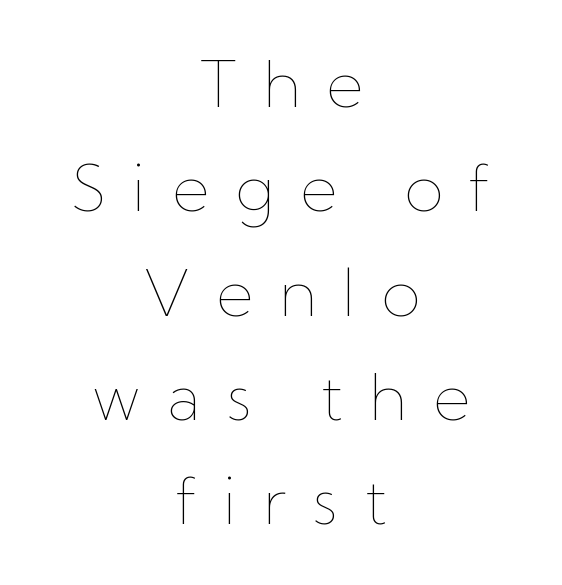
{"italic": "no", "bold": "no", "weight": "thin", "width": "normal", "stroke_contrast": "low", "x_height": "medium", "monospaced": "no", "underline": "no", "align": "center", "line_spacing": "normal", "line_spacing_ratio": 1.63, "letter_spacing": "wide", "letter_spacing_em": 0.4, "glyph_px": 64}
